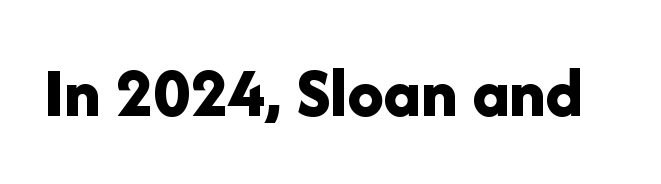
Q: Is the text bold? A: Yes.
Q: Is the text italic (slanted)? A: No, it is upright.
Q: Is the typeface a serif or a sans-serif typeface? A: Sans-serif.
Q: Is the text underlined? A: No.
Q: Is the spacing between letters normal or unusually wide? A: Normal.
Q: Width (condensed, normal, or wide)? A: Normal.
Q: Stroke contrast? A: Low.
Q: x-height? A: Medium.
Q: Monospaced? A: No.
